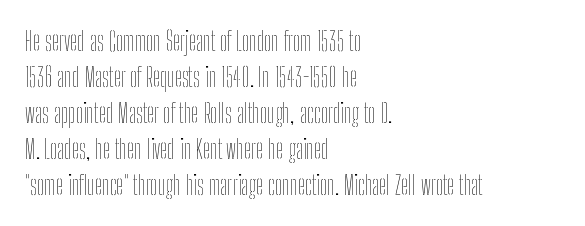
The characters are drawn with everyday or finer stroke widths. Line beginnings align vertically; line endings do not. Rule under the text: the space is simply empty. Words appear dense and cohesive because spacing is normal. Whoever set this chose a conventional vertical rhythm. Rendered with straight, roman letterforms.
